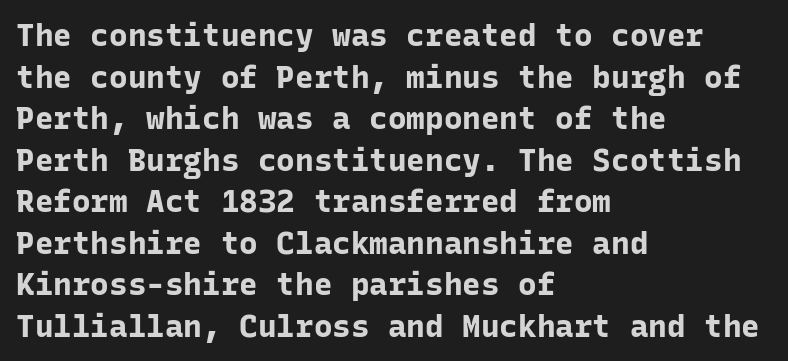
Is the letter spacing exaggerated? No — it looks like the ordinary default. This sample has the even, mechanical cadence of fixed-width lettering. Chunky letters — that's bold for sure. The space directly below the letters is spotless. The type family on display is of the sans-serif kind.
